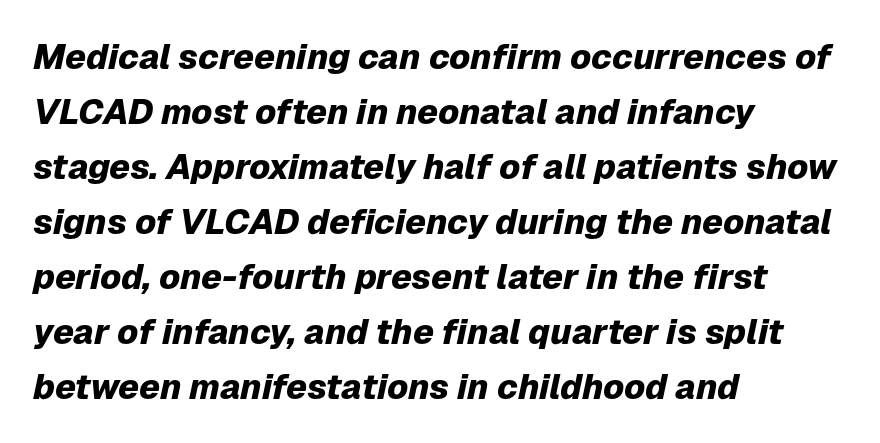
The space between consecutive lines is moderate. Rule under the text: the space is simply empty. These words are printed bold, with thick strokes throughout. You could call the tracking neutral — neither tight nor loose. A student would call this left alignment; a typographer would say flush left, rag right. Compared with ordinary roman type, these characters are visibly tilted.
